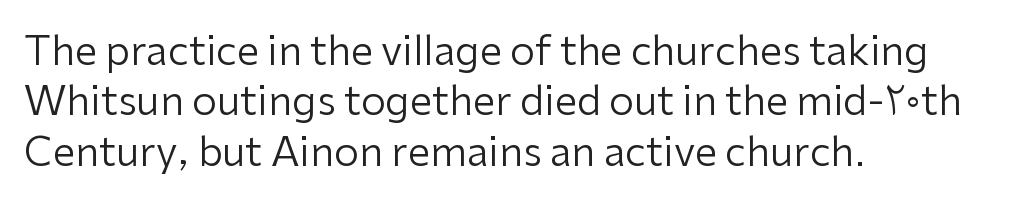
This sample has the flowing, uneven cadence of proportional lettering. You can tell from the bare stems that sans-serif type was used. The space beneath each line is pristine and unruled. Every character sits straight up, as roman type does. In terms of leading, this rendering sits right in the middle.
